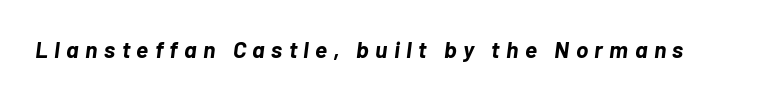
Q: Is the text bold? A: Yes.
Q: Is the text italic (slanted)? A: Yes, it leans right by about 7 degrees.
Q: Is the text underlined? A: No.
Q: Is the spacing between letters normal or unusually wide? A: Unusually wide.
